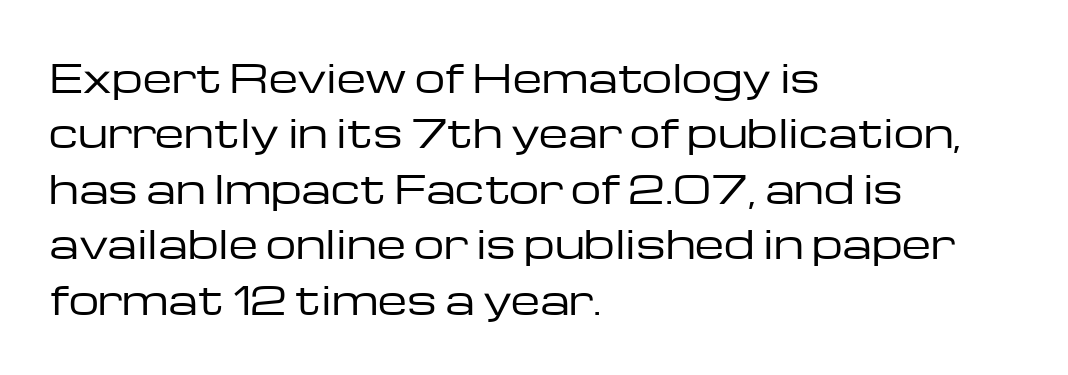
Think of a printed novel: that variable character pitch is what you see here. Nope, not italic — everything's standing straight. Characters follow at the spacing the type designer built in. Nothing sits at the stroke ends, so this counts as sans-serif. Weight: not bold — regular or lighter. The leading is moderate, giving the passage an even texture.
